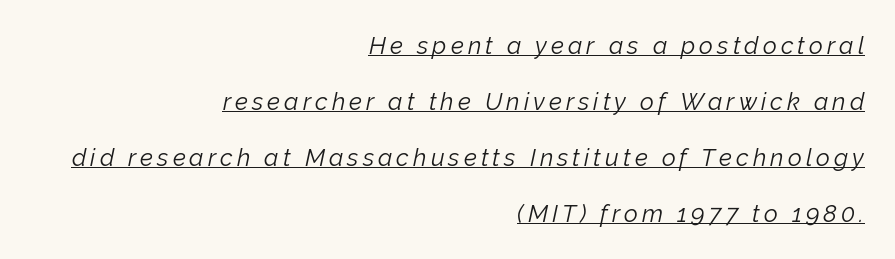
{"italic": "yes", "lean": "right", "slant_degrees": 12, "bold": "no", "underline": "yes", "align": "right", "line_spacing": "loose", "line_spacing_ratio": 2.33, "glyph_px": 24}
